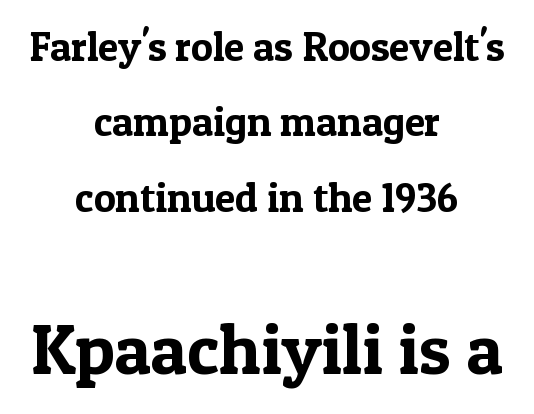
The image shows 71 px serif type, upright; set centered, line spacing 1.84x, normal letter spacing, not underlined; the second (bottom) block is 1.73x larger; a medium x-height.
